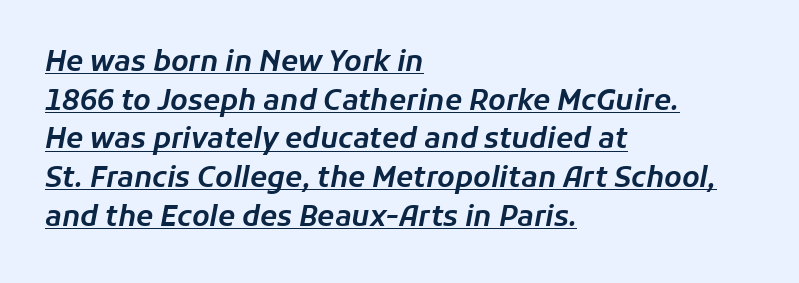
{"italic": "yes", "lean": "right", "slant_degrees": 11, "width": "normal", "stroke_contrast": "low", "x_height": "medium", "monospaced": "no", "underline": "yes", "align": "left", "line_spacing": "normal", "line_spacing_ratio": 1.38, "letter_spacing": "normal", "letter_spacing_em": 0.0, "glyph_px": 28}
